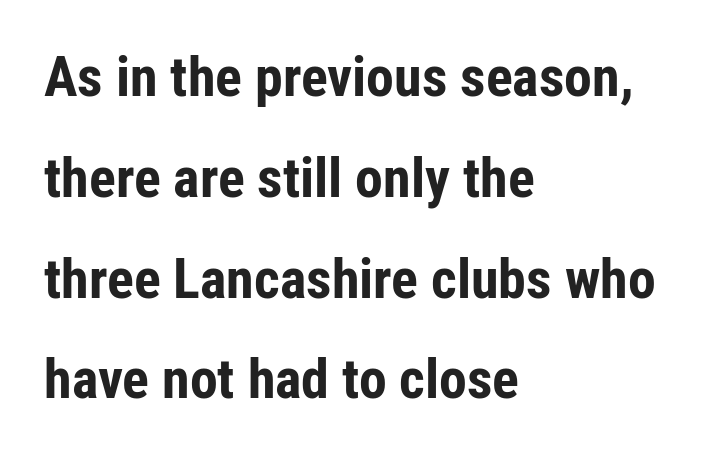
Q: Is the text bold? A: Yes.
Q: Is the text italic (slanted)? A: No, it is upright.
Q: Is the typeface a serif or a sans-serif typeface? A: Sans-serif.
Q: Is the text underlined? A: No.
Q: How is the paragraph aligned? A: Left-aligned.
Q: Is the spacing between letters normal or unusually wide? A: Normal.
Q: Width (condensed, normal, or wide)? A: Condensed.
Q: Stroke contrast? A: Low.
Q: x-height? A: Medium.
Q: Monospaced? A: No.
